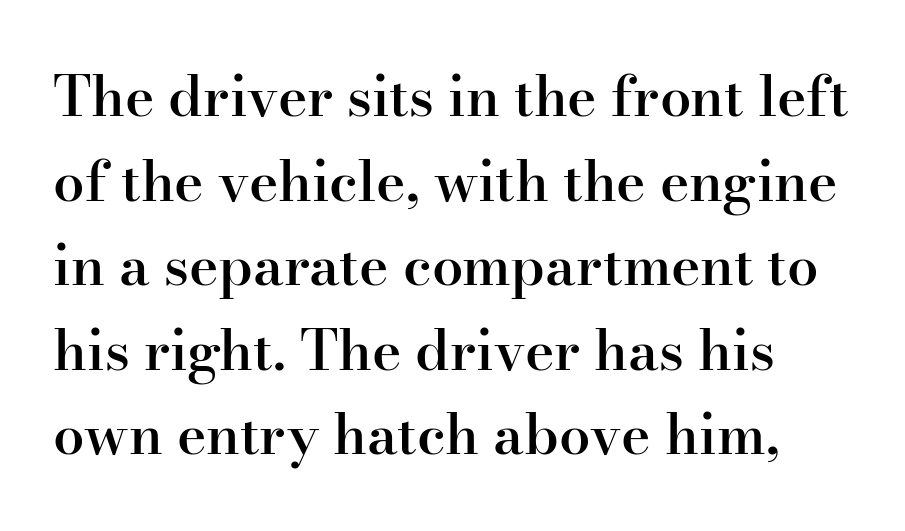
The image shows 56 px semibold serif type, upright; set normal line spacing (1.51x), normal letter spacing, not underlined; high stroke contrast and a small x-height.
